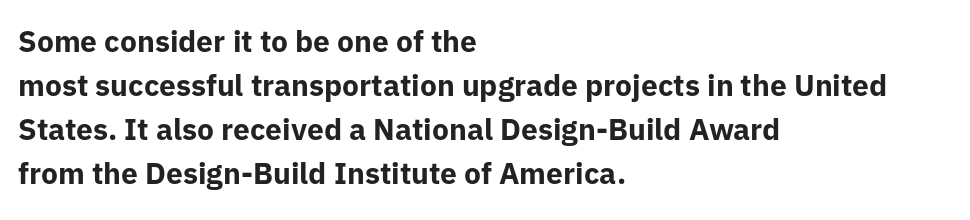
Q: Is the text bold? A: Yes.
Q: Is the text italic (slanted)? A: No, it is upright.
Q: Is the typeface a serif or a sans-serif typeface? A: Sans-serif.
Q: Is the text underlined? A: No.
Q: How is the paragraph aligned? A: Left-aligned.
Q: Is the spacing between letters normal or unusually wide? A: Normal.
Q: Is the spacing between lines tight, normal or loose? A: Normal.
Q: Width (condensed, normal, or wide)? A: Normal.
Q: Stroke contrast? A: Low.
Q: x-height? A: Medium.
Q: Monospaced? A: No.
